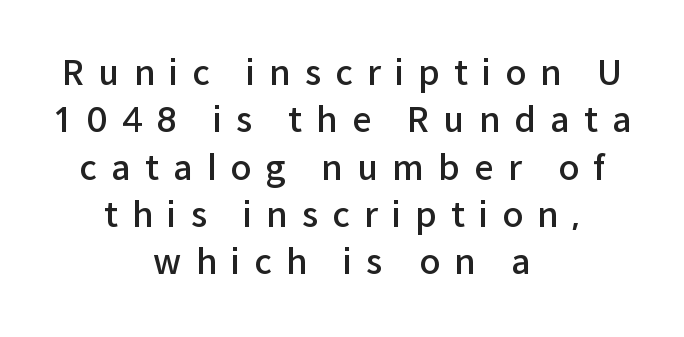
The image shows 34 px semibold sans-serif type, upright; set centered, normal line spacing (1.39x), unusually wide letter spacing (+0.42 em), not underlined; low stroke contrast and a medium x-height.
